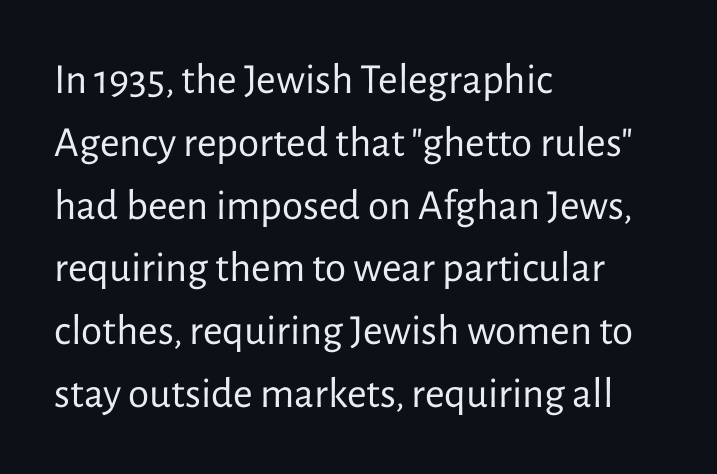
The image shows 43 px regular-weight sans-serif type, upright; set left-aligned, normal line spacing (1.46x), normal letter spacing, not underlined; low stroke contrast and a medium x-height.
